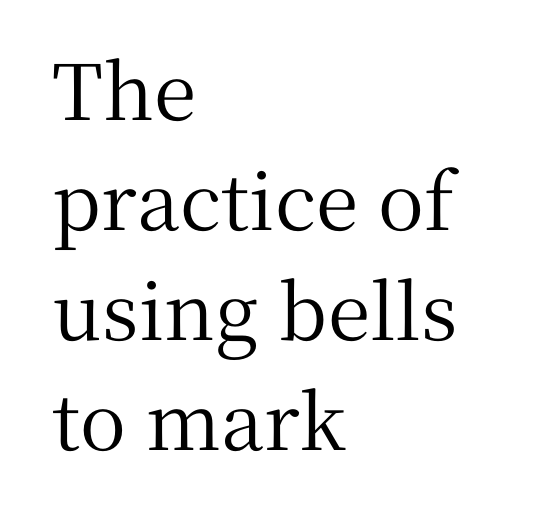
The image shows 77 px serif type, upright; set left-aligned, normal line spacing (1.43x), normal letter spacing, not underlined; medium stroke contrast and a medium x-height.
